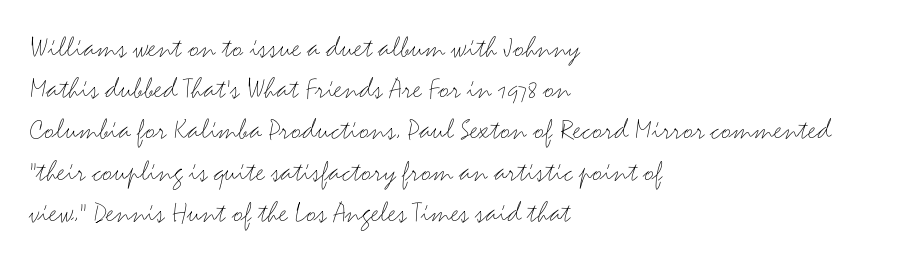
Q: Is the text bold? A: No.
Q: Is the text italic (slanted)? A: Yes.
Q: Is the typeface a serif or a sans-serif typeface? A: Sans-serif.
Q: Is the text underlined? A: No.
Q: How is the paragraph aligned? A: Left-aligned.
Q: Is the spacing between letters normal or unusually wide? A: Normal.
Q: Is the spacing between lines tight, normal or loose? A: Normal.
Q: Width (condensed, normal, or wide)? A: Wide.
Q: Stroke contrast? A: Medium.
Q: x-height? A: Small.
Q: Monospaced? A: No.
